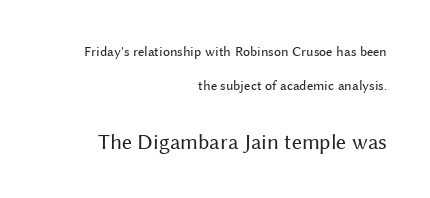
The image shows 22 px text type, upright; set right-aligned, loose line spacing (2.44x), normal letter spacing, not underlined; the second (bottom) block is 1.57x larger.
